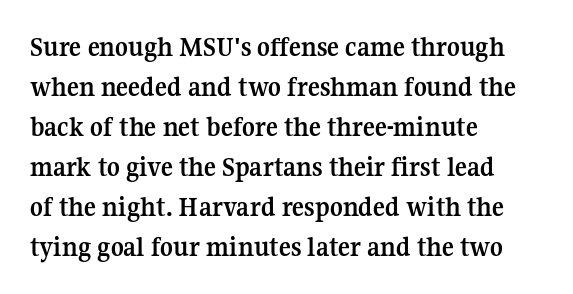
Standard letterfit; no display-style spreading of the glyphs. The leading is moderate, giving the passage an even texture. Think of a printed novel: that variable character pitch is what you see here. Clear beneath every line of the passage.
